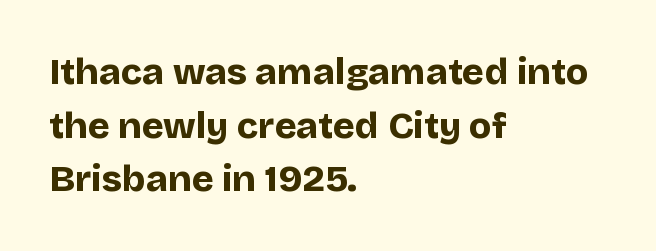
Q: Is the text bold? A: Yes.
Q: Is the text italic (slanted)? A: No, it is upright.
Q: Is the typeface a serif or a sans-serif typeface? A: Sans-serif.
Q: Is the text underlined? A: No.
Q: How is the paragraph aligned? A: Left-aligned.
Q: Is the spacing between letters normal or unusually wide? A: Normal.
Q: Is the spacing between lines tight, normal or loose? A: Normal.
Q: Width (condensed, normal, or wide)? A: Normal.
Q: Stroke contrast? A: Low.
Q: x-height? A: Large.
Q: Monospaced? A: No.
